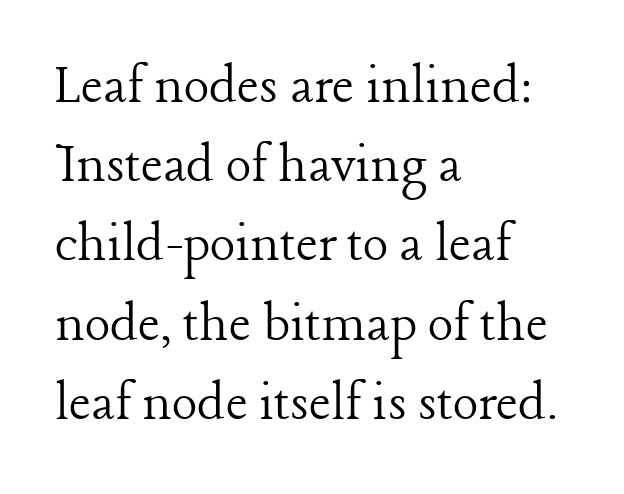
Summary of vertical rhythm: regular, with standard interline spacing. The baseline area is clear. Which margin do the lines hug? The left one — the right edge is uneven. Type style note: has serifs. Style check: upright. A typesetter would call this proportional, since set widths differ per character.
